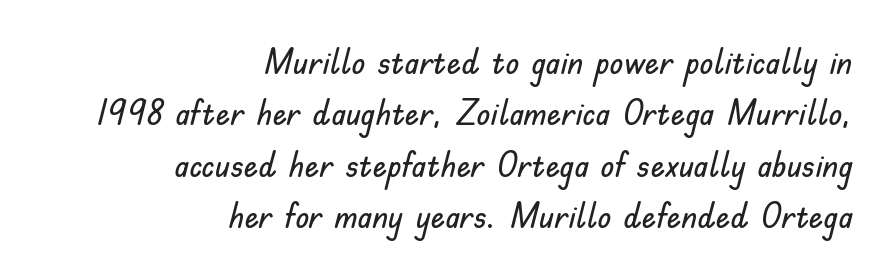
The image shows 36 px sans-serif type; set right-aligned, normal line spacing (1.43x), normal letter spacing, not underlined; low stroke contrast and a small x-height.
